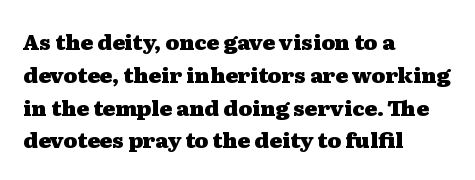
Weight check: bold — yes, fully. This rendering features lettering with no underline. This is the regular roman posture of the typeface. Is there much room between lines? A standard amount, neither cramped nor airy. No extra tracking has been applied to these lines. The rag falls on the right side of this text block.
